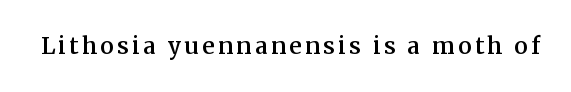
{"italic": "no", "bold": "semi", "underline": "no", "glyph_px": 23}
